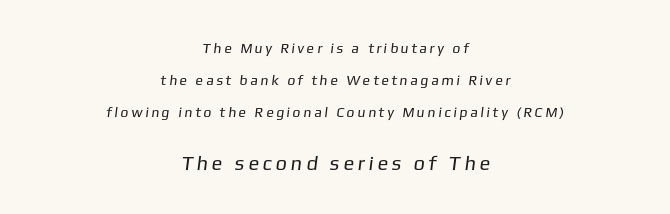
Heaviness? Minimal to ordinary, like unemphasized prose. Top chunk: small. Bottom chunk: large. Reading down the column, the eye jumps a long way to each next line. A bare baseline throughout the passage.
